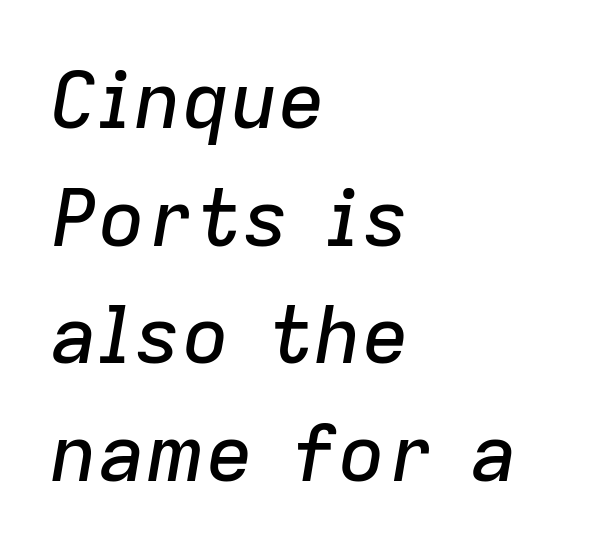
Q: Is the text italic (slanted)? A: Yes, it leans right by about 9 degrees.
Q: Is the text underlined? A: No.
Q: How is the paragraph aligned? A: Left-aligned.
Q: Is the spacing between letters normal or unusually wide? A: Normal.
Q: Is the spacing between lines tight, normal or loose? A: Normal.
Q: Width (condensed, normal, or wide)? A: Normal.
Q: Stroke contrast? A: Low.
Q: x-height? A: Medium.
Q: Monospaced? A: No.
